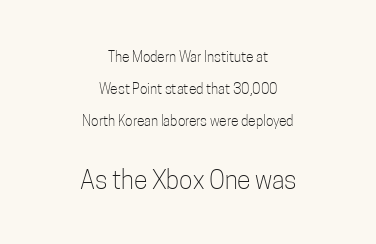
Neither beginnings nor endings align; midpoints do. No extra tracking has been applied to these lines. Quick note: not italic, upright. The zone under the glyphs is completely vacant.
